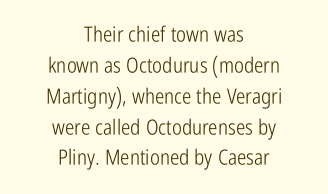
{"italic": "no", "bold": "no", "underline": "no", "align": "center", "line_spacing": "normal", "line_spacing_ratio": 1.47, "letter_spacing": "normal", "letter_spacing_em": 0.0, "glyph_px": 21}
